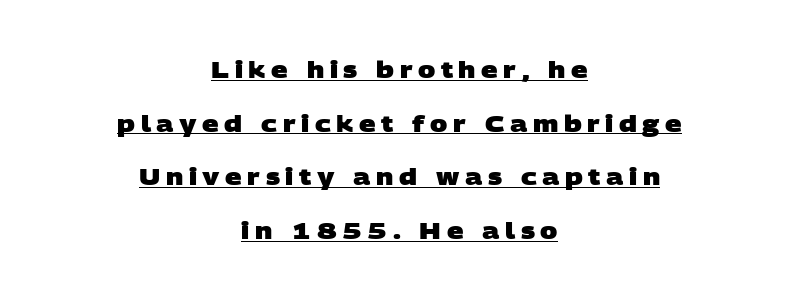
Q: Is the text bold? A: Yes.
Q: Is the text underlined? A: Yes.
Q: How is the paragraph aligned? A: Centered.
Q: Is the spacing between letters normal or unusually wide? A: Unusually wide.
Q: Is the spacing between lines tight, normal or loose? A: Loose.
